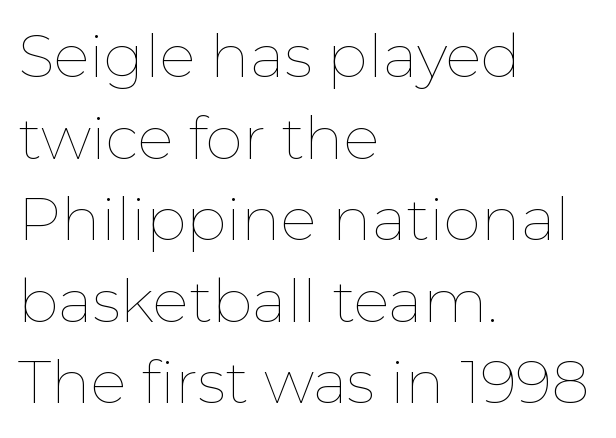
{"italic": "no", "bold": "no", "weight": "thin", "width": "normal", "stroke_contrast": "low", "x_height": "medium", "monospaced": "no", "underline": "no", "align": "left", "line_spacing": "normal", "line_spacing_ratio": 1.36, "letter_spacing": "normal", "letter_spacing_em": 0.0, "glyph_px": 60}
